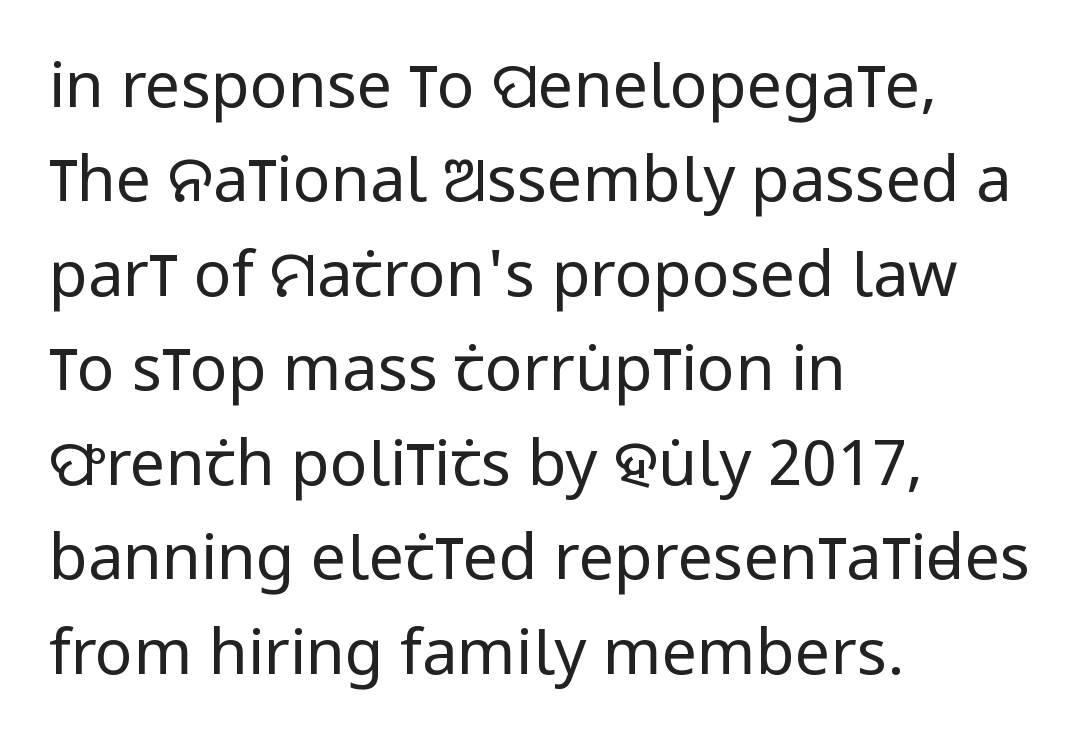
The image shows 63 px regular-weight, condensed sans-serif type, upright; set left-aligned, normal line spacing (1.5x), normal letter spacing, not underlined; low stroke contrast and a large x-height.
